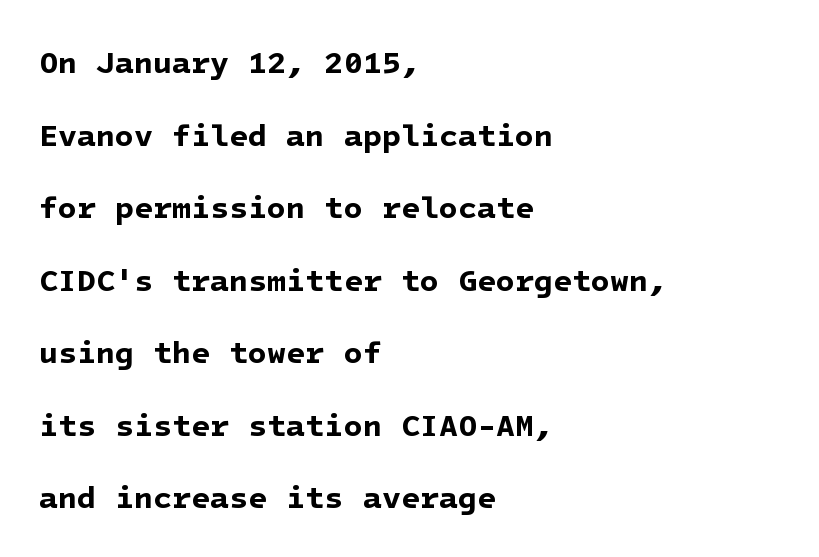
{"serif": "no", "bold": "yes", "weight": "bold", "width": "normal", "stroke_contrast": "low", "x_height": "medium", "underline": "no", "align": "left", "line_spacing": "loose", "line_spacing_ratio": 2.34, "letter_spacing": "normal", "letter_spacing_em": 0.0, "glyph_px": 31}
